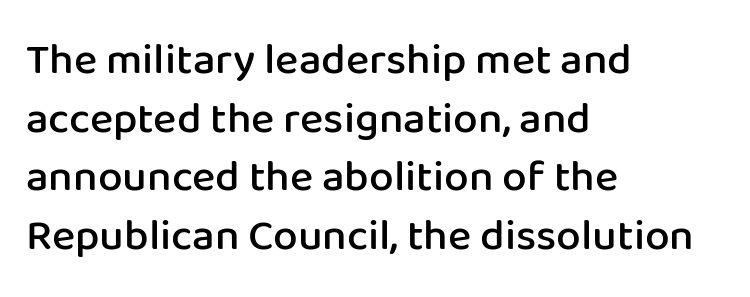
{"serif": "no", "italic": "no", "bold": "semi", "weight": "semibold", "width": "normal", "stroke_contrast": "low", "x_height": "medium", "monospaced": "no", "underline": "no", "align": "left", "line_spacing": "normal", "line_spacing_ratio": 1.33, "letter_spacing": "normal", "letter_spacing_em": 0.0, "glyph_px": 44}
